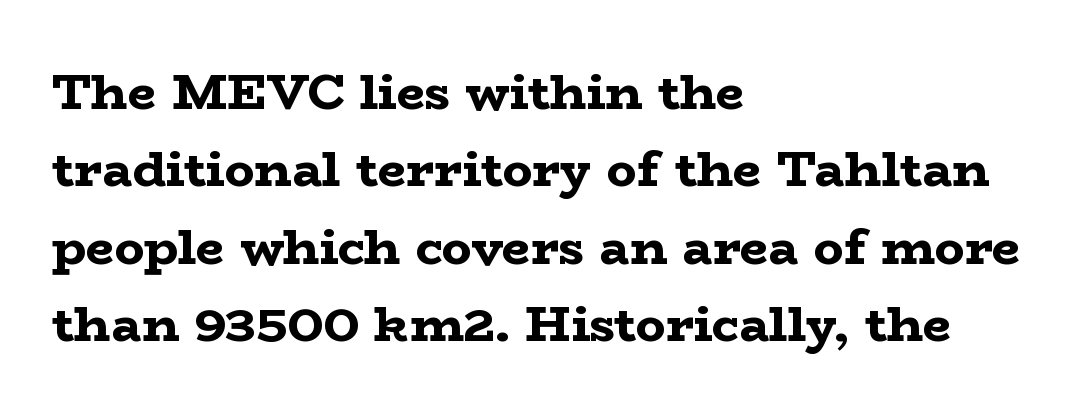
{"serif": "yes", "italic": "no", "bold": "yes", "weight": "bold", "width": "wide", "stroke_contrast": "low", "x_height": "medium", "monospaced": "no", "underline": "no", "align": "left", "line_spacing": "normal", "line_spacing_ratio": 1.55, "letter_spacing": "normal", "letter_spacing_em": 0.0, "glyph_px": 50}
